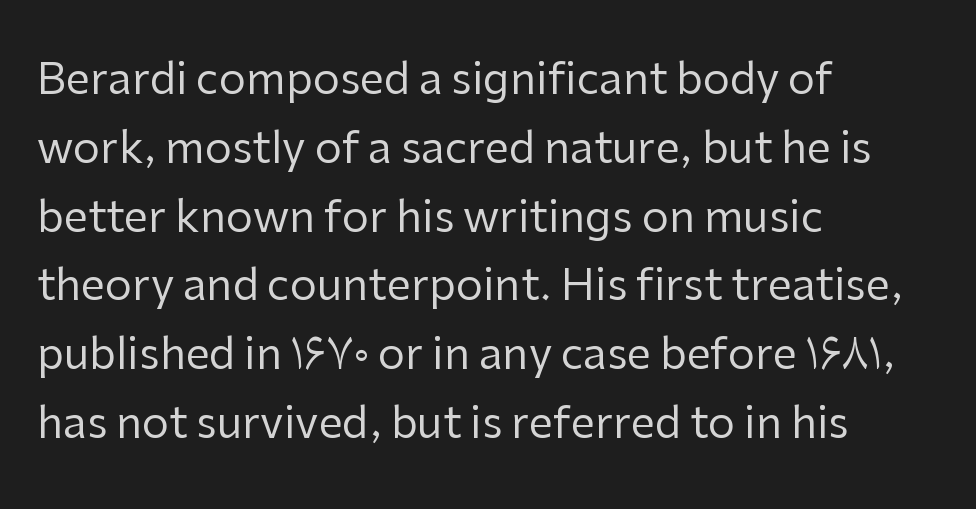
{"serif": "no", "italic": "no", "bold": "no", "weight": "regular", "width": "normal", "stroke_contrast": "low", "x_height": "medium", "monospaced": "no", "underline": "no", "align": "left", "line_spacing": "normal", "line_spacing_ratio": 1.6, "letter_spacing": "normal", "letter_spacing_em": 0.0, "glyph_px": 43}
